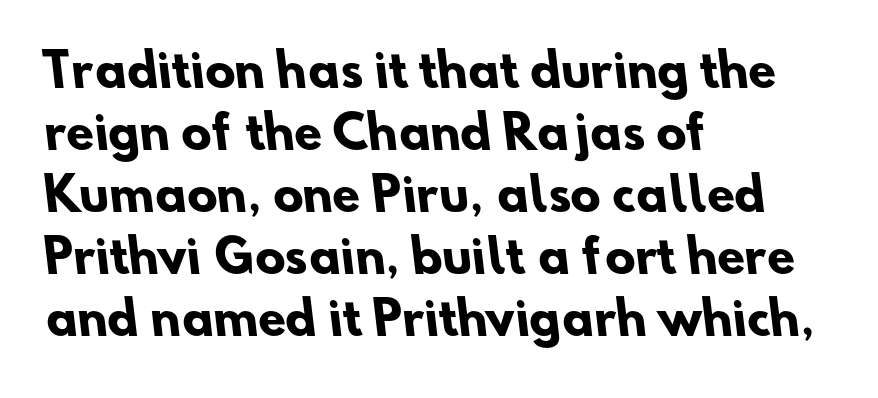
The image shows 45 px heavy sans-serif type; set left-aligned, normal line spacing (1.38x), normal letter spacing, not underlined; low stroke contrast and a small x-height.
